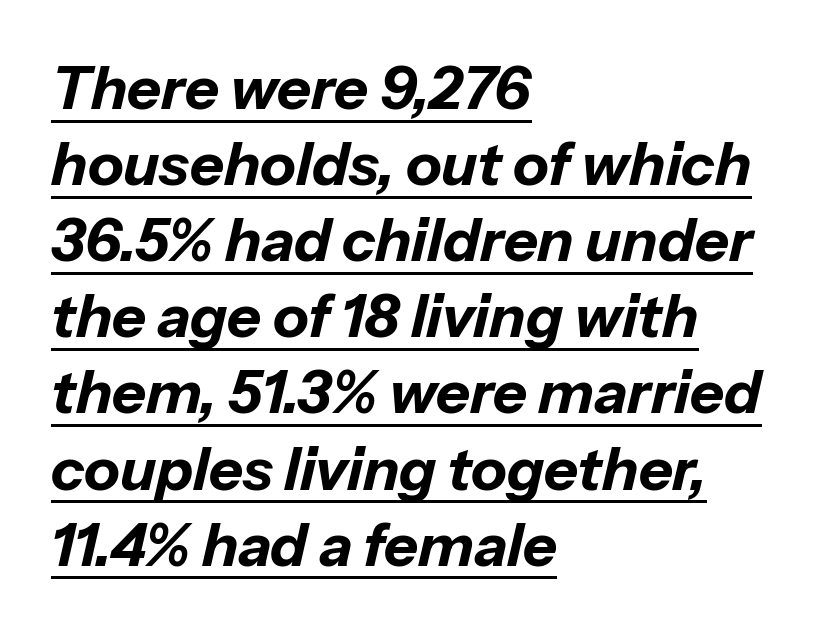
The image shows 59 px bold type, italic (leaning right); set left-aligned, normal line spacing (1.29x), normal letter spacing, underlined; low stroke contrast and a medium x-height.
